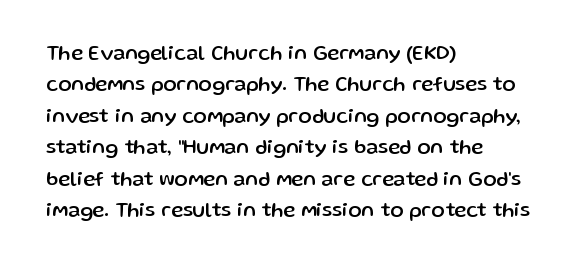
The image shows 20 px text type, upright; set left-aligned, normal line spacing (1.57x), normal letter spacing, not underlined.
